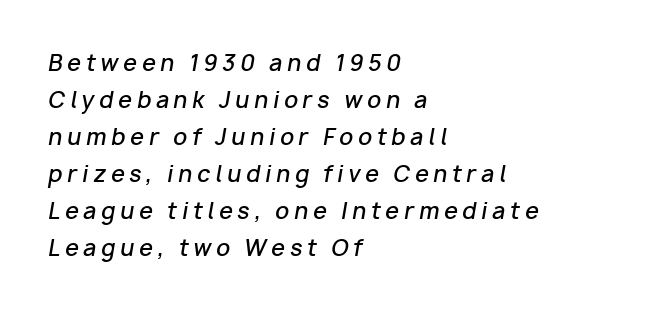
Bare-footed words on every line. Glyph-to-glyph distance is far greater than everyday printed text. Yep, that's italic — everything's leaning. The vertical gap from one line to the next is medium. Compared with a centered layout, this one pins lines to the left instead.
